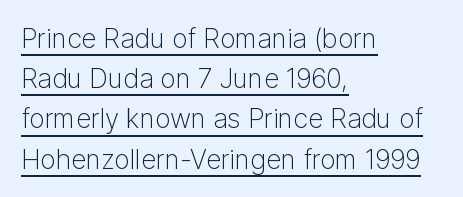
The image shows 27 px text type, upright; set left-aligned, normal line spacing (1.49x), normal letter spacing, underlined.
